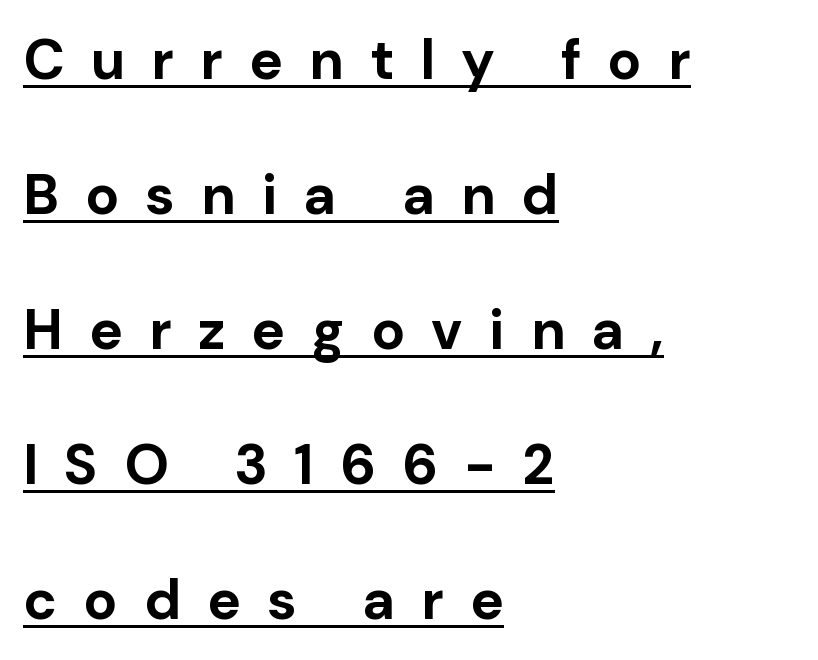
Q: Is the text bold? A: Yes.
Q: Is the text italic (slanted)? A: No, it is upright.
Q: Is the typeface a serif or a sans-serif typeface? A: Sans-serif.
Q: Is the text underlined? A: Yes.
Q: How is the paragraph aligned? A: Left-aligned.
Q: Is the spacing between letters normal or unusually wide? A: Unusually wide.
Q: Is the spacing between lines tight, normal or loose? A: Loose.
Q: Width (condensed, normal, or wide)? A: Normal.
Q: Stroke contrast? A: Low.
Q: x-height? A: Medium.
Q: Monospaced? A: No.
